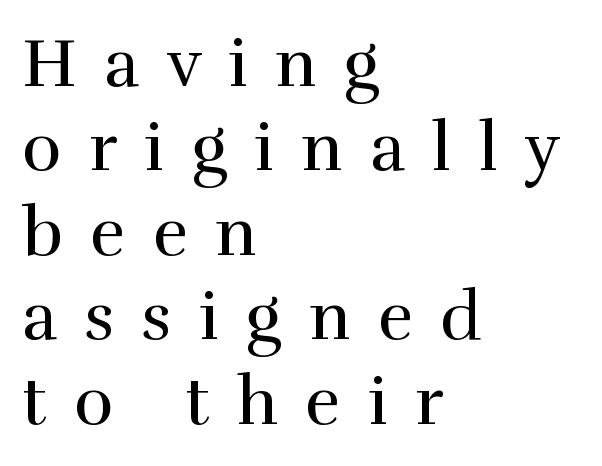
A student would call this left alignment; a typographer would say flush left, rag right. Descenders are the only things crossing below the line. The rendering shows small feet on the letterforms — a serif design. Tracking here is generous; glyphs stand well apart from one another.
